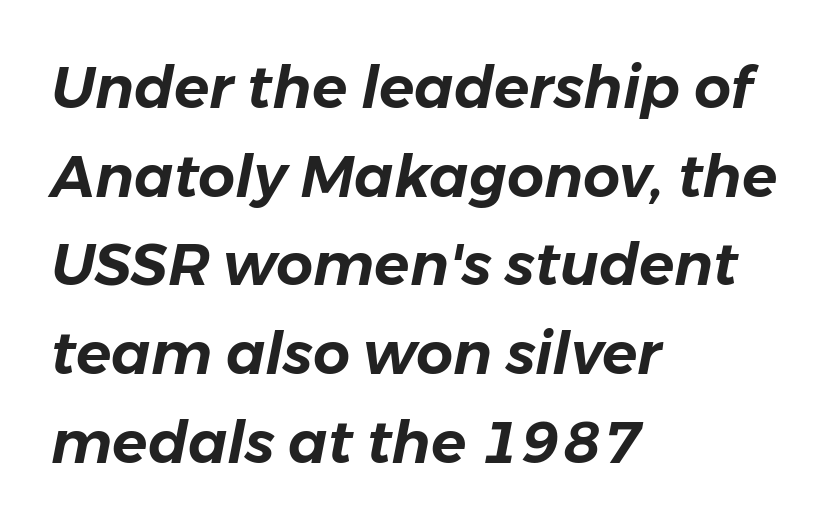
Q: Is the text italic (slanted)? A: Yes, it leans right by about 11 degrees.
Q: Is the text underlined? A: No.
Q: How is the paragraph aligned? A: Left-aligned.
Q: Is the spacing between letters normal or unusually wide? A: Normal.
Q: Is the spacing between lines tight, normal or loose? A: Normal.
Q: Width (condensed, normal, or wide)? A: Normal.
Q: Stroke contrast? A: Low.
Q: x-height? A: Medium.
Q: Monospaced? A: No.
